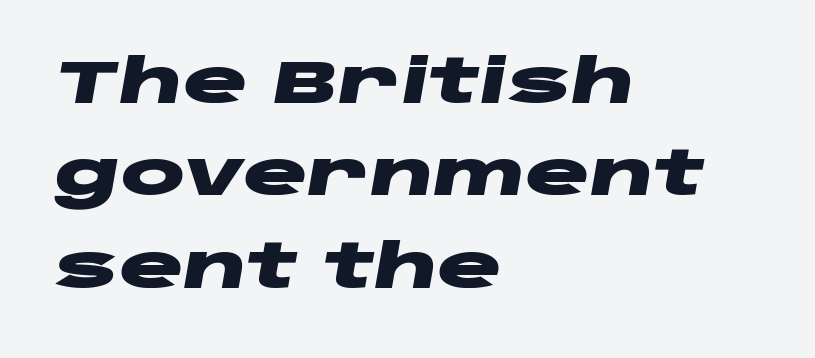
Is the type bold? Yes — the strokes are clearly thick and heavy. Lines of text with bare space underneath. A typesetter would call this zero additional tracking. Designer's note — italics engaged. The rows are spaced the way most documents space them.
